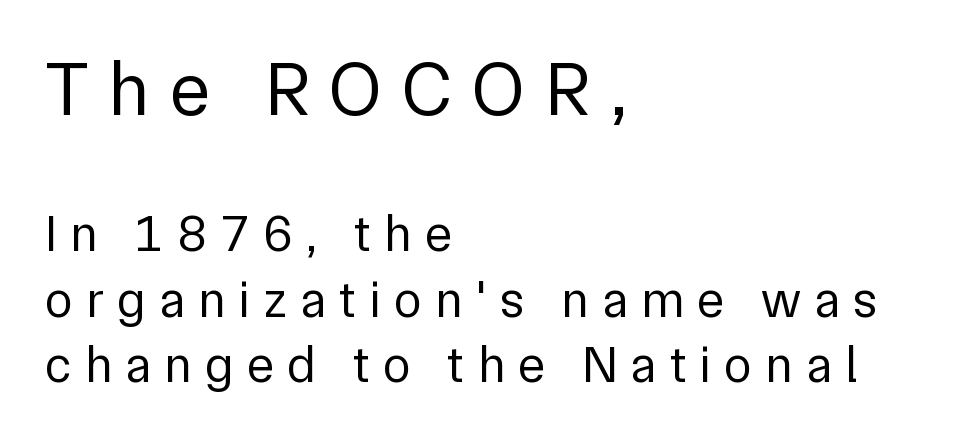
The image shows 76 px regular-weight sans-serif type, upright; set left-aligned, normal line spacing (1.29x), unusually wide letter spacing (+0.26 em), not underlined; the first (top) block is 1.49x larger; low stroke contrast and a medium x-height.
